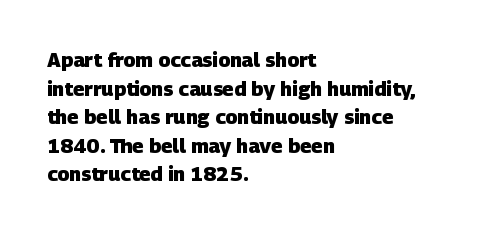
Q: Is the text bold? A: Yes.
Q: Is the text underlined? A: No.
Q: How is the paragraph aligned? A: Left-aligned.
Q: Is the spacing between letters normal or unusually wide? A: Normal.
Q: Is the spacing between lines tight, normal or loose? A: Normal.
